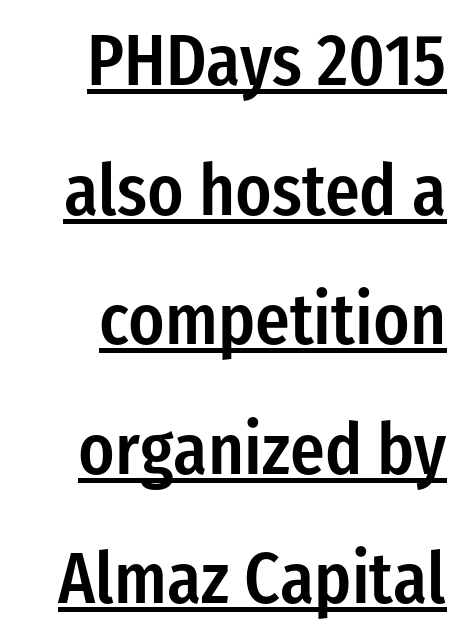
Q: Is the text bold? A: Semi-bold.
Q: Is the text italic (slanted)? A: No, it is upright.
Q: Is the typeface a serif or a sans-serif typeface? A: Sans-serif.
Q: Is the text underlined? A: Yes.
Q: How is the paragraph aligned? A: Right-aligned.
Q: Is the spacing between letters normal or unusually wide? A: Normal.
Q: Width (condensed, normal, or wide)? A: Condensed.
Q: Stroke contrast? A: Low.
Q: x-height? A: Medium.
Q: Monospaced? A: No.
